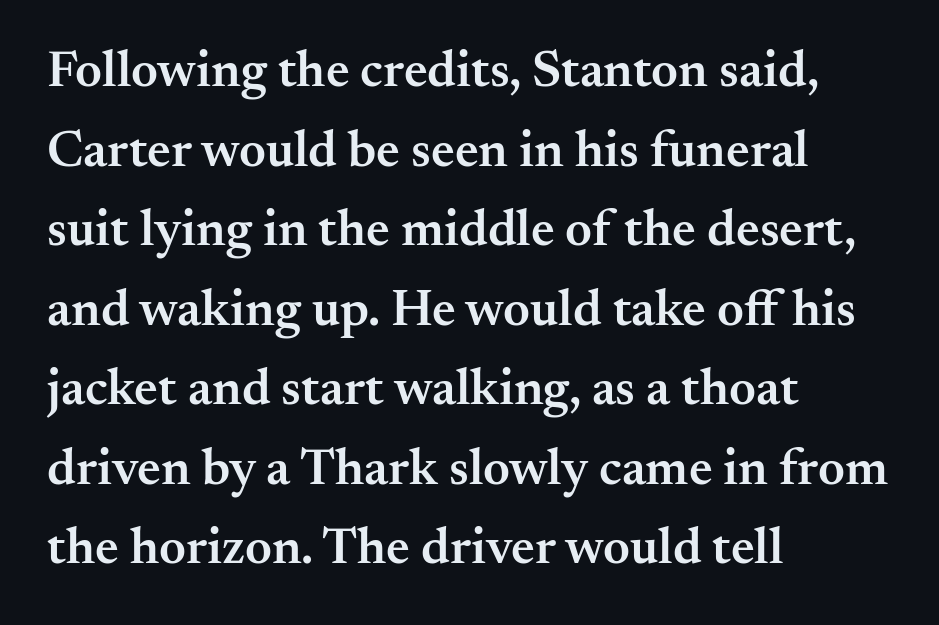
Q: Is the text bold? A: Semi-bold.
Q: Is the text italic (slanted)? A: No, it is upright.
Q: Is the typeface a serif or a sans-serif typeface? A: Serif.
Q: Is the text underlined? A: No.
Q: How is the paragraph aligned? A: Left-aligned.
Q: Is the spacing between letters normal or unusually wide? A: Normal.
Q: Is the spacing between lines tight, normal or loose? A: Normal.
Q: Width (condensed, normal, or wide)? A: Normal.
Q: Stroke contrast? A: Medium.
Q: x-height? A: Small.
Q: Monospaced? A: No.
